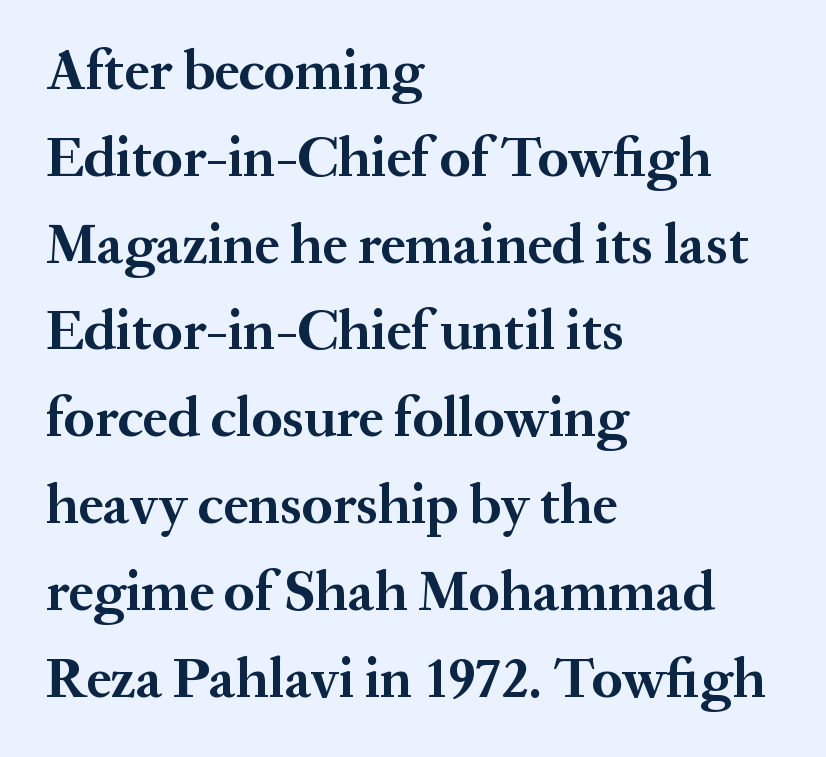
{"serif": "yes", "italic": "no", "bold": "yes", "weight": "bold", "width": "normal", "stroke_contrast": "medium", "x_height": "medium", "monospaced": "no", "underline": "no", "align": "left", "line_spacing": "normal", "line_spacing_ratio": 1.55, "letter_spacing": "normal", "letter_spacing_em": 0.0, "glyph_px": 56}
